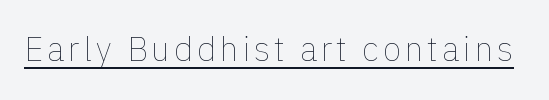
The image shows 34 px thin type, upright; set underlined; low stroke contrast and a medium x-height.
